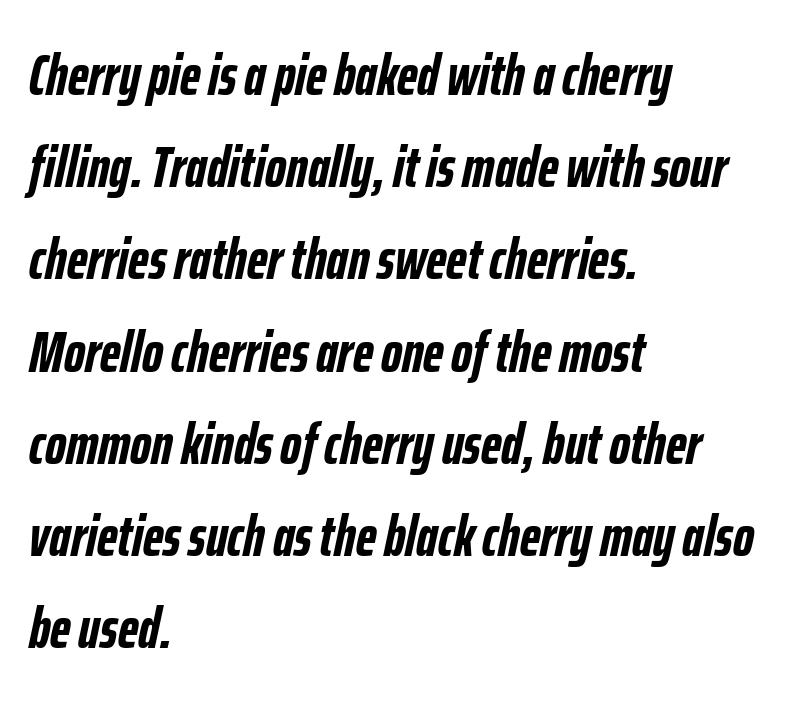
Q: Is the text bold? A: Yes.
Q: Is the text italic (slanted)? A: Yes, it leans right by about 12 degrees.
Q: Is the text underlined? A: No.
Q: How is the paragraph aligned? A: Left-aligned.
Q: Is the spacing between letters normal or unusually wide? A: Normal.
Q: Is the spacing between lines tight, normal or loose? A: Normal.
Q: Width (condensed, normal, or wide)? A: Condensed.
Q: Stroke contrast? A: Low.
Q: x-height? A: Medium.
Q: Monospaced? A: No.
